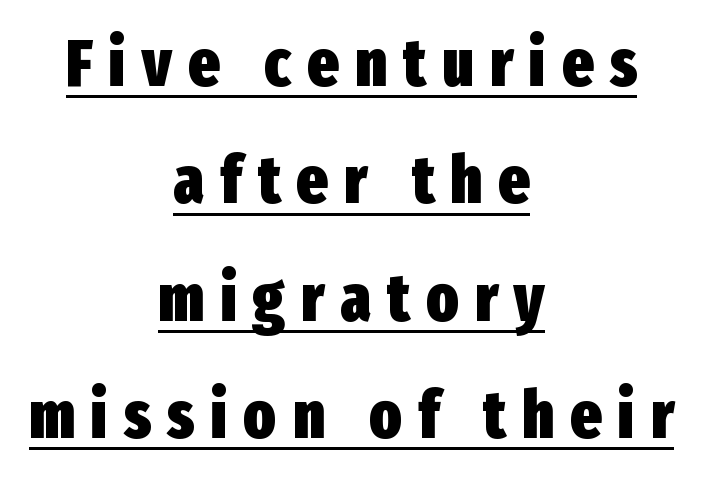
Q: Is the text bold? A: Yes.
Q: Is the text italic (slanted)? A: No, it is upright.
Q: Is the typeface a serif or a sans-serif typeface? A: Sans-serif.
Q: Is the text underlined? A: Yes.
Q: How is the paragraph aligned? A: Centered.
Q: Is the spacing between letters normal or unusually wide? A: Unusually wide.
Q: Width (condensed, normal, or wide)? A: Condensed.
Q: Stroke contrast? A: Low.
Q: x-height? A: Medium.
Q: Monospaced? A: No.
